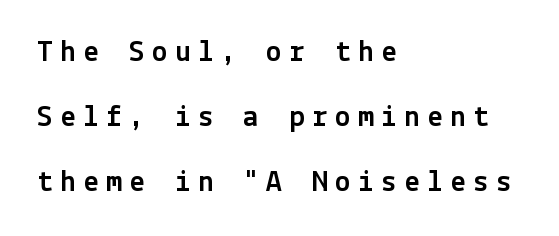
The image shows 31 px sans-serif type, upright; set left-aligned, loose line spacing (2.09x), unusually wide letter spacing (+0.24 em), not underlined; a medium x-height.
